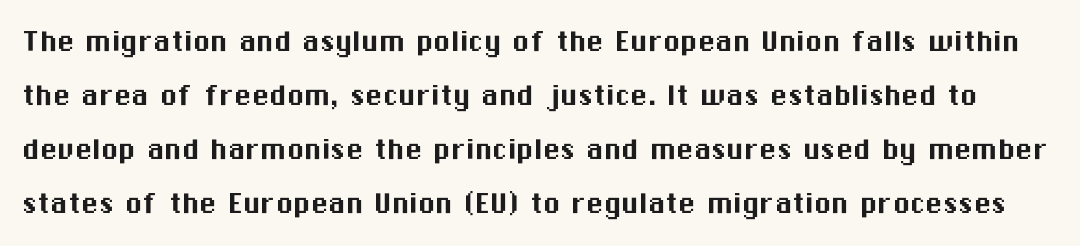
Q: Is the text italic (slanted)? A: No, it is upright.
Q: Is the typeface a serif or a sans-serif typeface? A: Sans-serif.
Q: Is the text underlined? A: No.
Q: Is the spacing between letters normal or unusually wide? A: Normal.
Q: Is the spacing between lines tight, normal or loose? A: Normal.
Q: Width (condensed, normal, or wide)? A: Normal.
Q: Stroke contrast? A: Medium.
Q: x-height? A: Medium.
Q: Monospaced? A: No.
